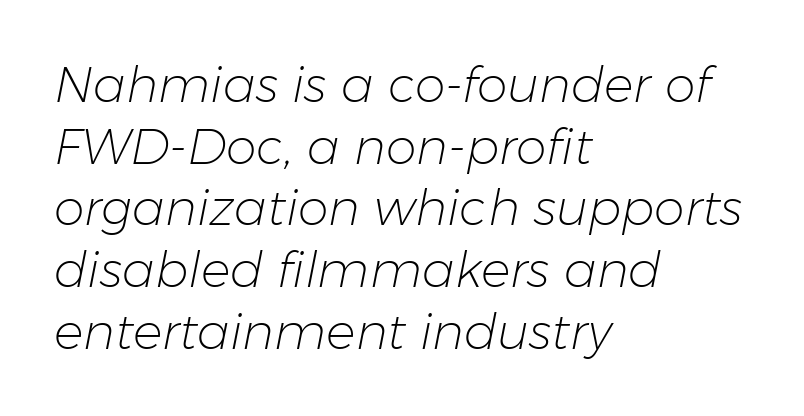
Q: Is the text bold? A: No.
Q: Is the text italic (slanted)? A: Yes, it leans right by about 11 degrees.
Q: Is the text underlined? A: No.
Q: How is the paragraph aligned? A: Left-aligned.
Q: Is the spacing between letters normal or unusually wide? A: Normal.
Q: Is the spacing between lines tight, normal or loose? A: Normal.
Q: Width (condensed, normal, or wide)? A: Normal.
Q: Stroke contrast? A: Low.
Q: x-height? A: Medium.
Q: Monospaced? A: No.
